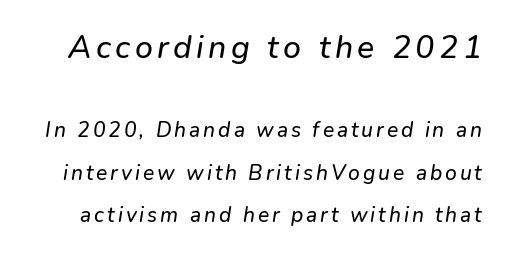
Q: Is the text italic (slanted)? A: Yes, it leans right by about 9 degrees.
Q: Is the text underlined? A: No.
Q: Is the spacing between lines tight, normal or loose? A: Loose.
Q: Which block of text is set in a larger size, the first (top) or the second (bottom)? A: The first (top) one.
Q: Width (condensed, normal, or wide)? A: Normal.
Q: Stroke contrast? A: Low.
Q: x-height? A: Medium.
Q: Monospaced? A: No.
